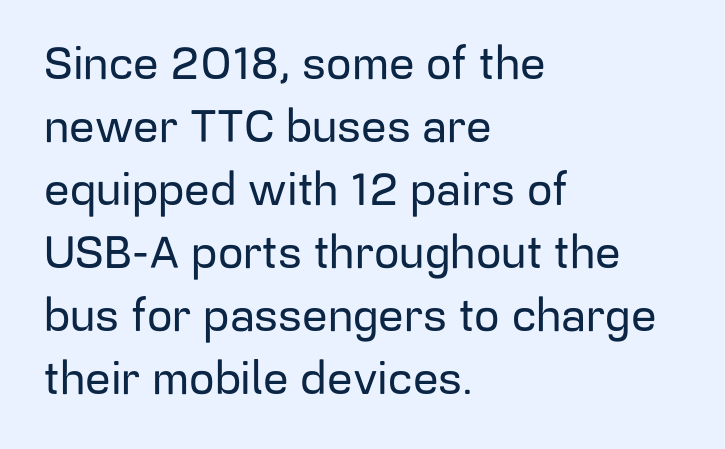
The area under the type is left untouched. This sample has the flowing, uneven cadence of proportional lettering. Observe the absence of serifs on each vertical stroke in this sample. The lettering stays uniformly vertical, giving the passage a roman look. The block of text has a typical density, with ordinary space between rows.
